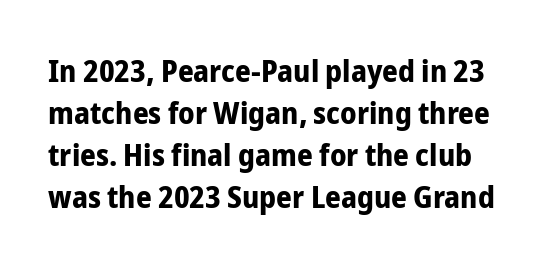
Q: Is the text bold? A: Yes.
Q: Is the text italic (slanted)? A: No, it is upright.
Q: Is the typeface a serif or a sans-serif typeface? A: Sans-serif.
Q: Is the text underlined? A: No.
Q: Is the spacing between letters normal or unusually wide? A: Normal.
Q: Is the spacing between lines tight, normal or loose? A: Normal.
Q: Width (condensed, normal, or wide)? A: Condensed.
Q: Stroke contrast? A: Low.
Q: x-height? A: Medium.
Q: Monospaced? A: No.
